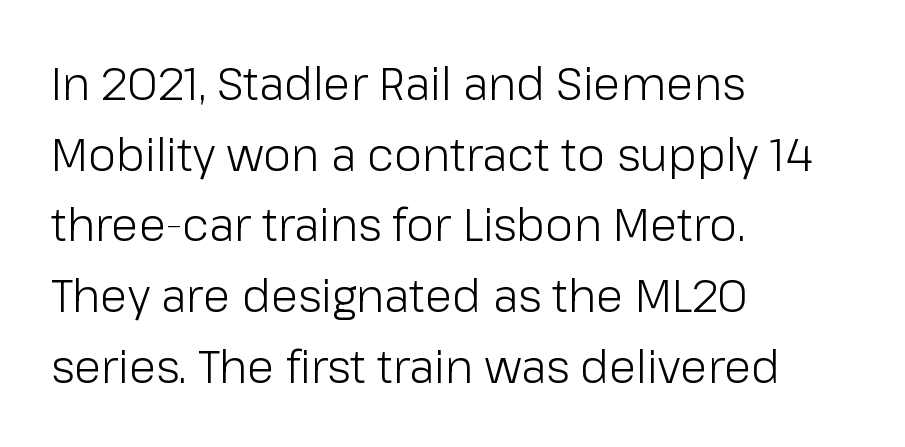
{"serif": "no", "italic": "no", "bold": "no", "weight": "light", "width": "normal", "stroke_contrast": "low", "x_height": "medium", "monospaced": "no", "underline": "no", "align": "left", "line_spacing": "normal", "line_spacing_ratio": 1.57, "letter_spacing": "normal", "letter_spacing_em": 0.0, "glyph_px": 45}
